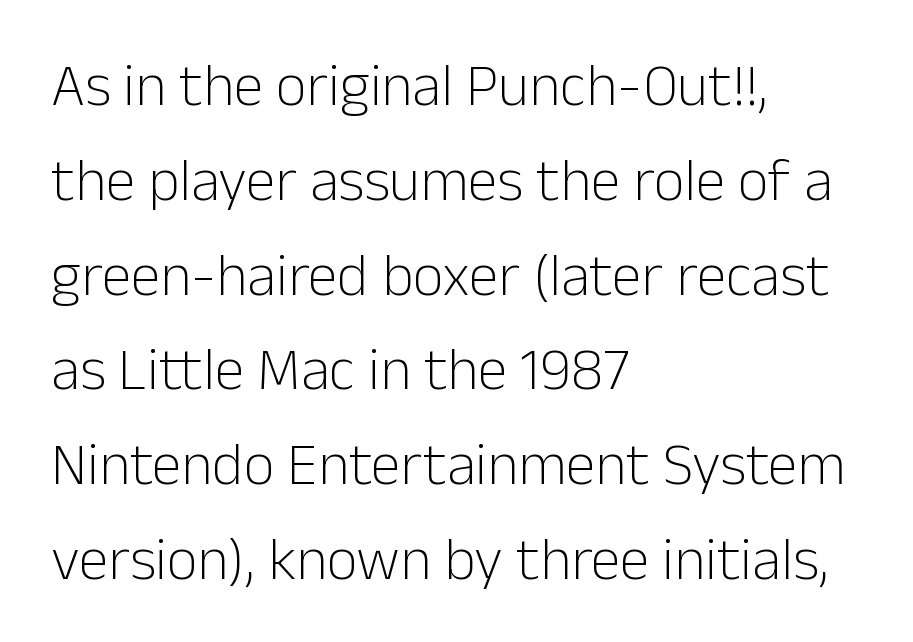
Q: Is the text bold? A: No.
Q: Is the text italic (slanted)? A: No, it is upright.
Q: Is the typeface a serif or a sans-serif typeface? A: Sans-serif.
Q: Is the text underlined? A: No.
Q: How is the paragraph aligned? A: Left-aligned.
Q: Is the spacing between letters normal or unusually wide? A: Normal.
Q: Is the spacing between lines tight, normal or loose? A: Normal.
Q: Width (condensed, normal, or wide)? A: Normal.
Q: Stroke contrast? A: Low.
Q: x-height? A: Medium.
Q: Monospaced? A: No.
